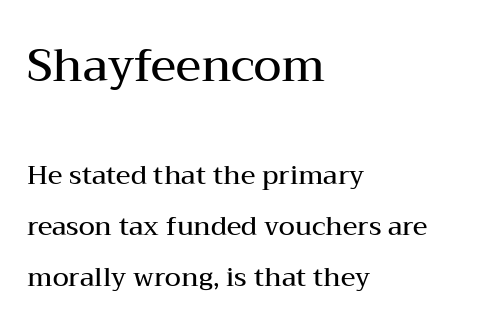
It's the straight-up-and-down kind of type. Type style note: has serifs. Descenders hang freely into open space. You could fit nearly another row in the gap between these rows.
